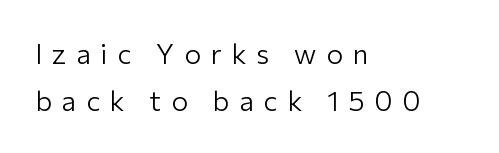
Leading matches the norm, producing a regular column. The foot of each line stays bare and open. Here the glyphs are tracked loosely, breaking word shapes into spaced letters. Style check: upright. Note the varied advance widths — an 'i' is clearly narrower than an 'm'. The face looks like a standard text weight, possibly lighter.
